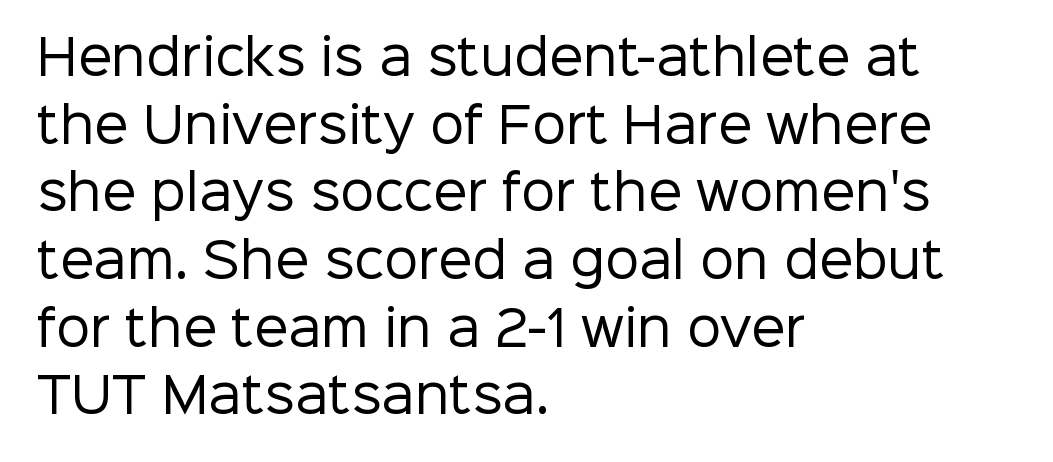
Where is the straight margin? On the left. Students, observe: this is what conventionally led text looks like. Unlike italic type, these characters show no tilt at all. Stroke mass is kept to a normal reading level or below.
